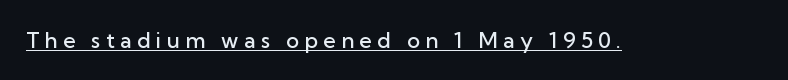
{"italic": "no", "bold": "semi", "underline": "yes", "letter_spacing": "wide", "letter_spacing_em": 0.24, "glyph_px": 22}
